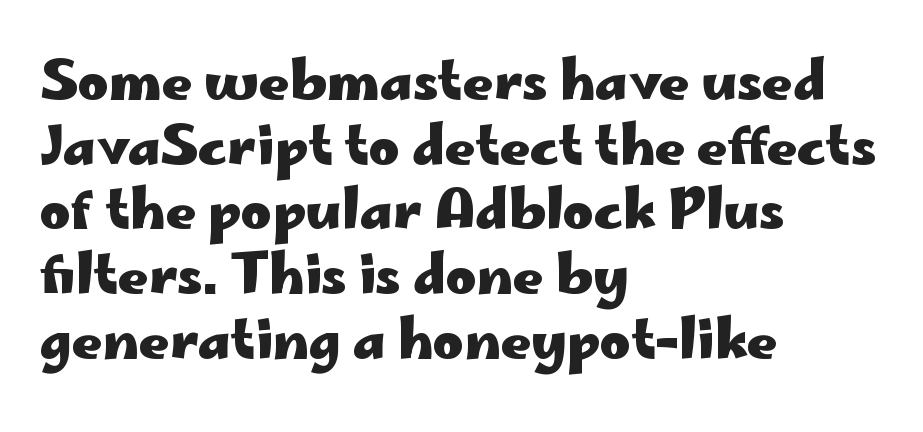
Q: Is the text bold? A: Yes.
Q: Is the text italic (slanted)? A: No, it is upright.
Q: Is the typeface a serif or a sans-serif typeface? A: Sans-serif.
Q: Is the text underlined? A: No.
Q: How is the paragraph aligned? A: Left-aligned.
Q: Is the spacing between letters normal or unusually wide? A: Normal.
Q: Width (condensed, normal, or wide)? A: Wide.
Q: Stroke contrast? A: Low.
Q: x-height? A: Small.
Q: Monospaced? A: No.
